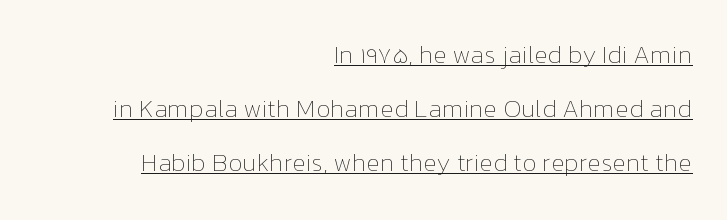
Q: Is the text bold? A: No.
Q: Is the text italic (slanted)? A: No, it is upright.
Q: Is the text underlined? A: Yes.
Q: How is the paragraph aligned? A: Right-aligned.
Q: Is the spacing between letters normal or unusually wide? A: Normal.
Q: Is the spacing between lines tight, normal or loose? A: Loose.
